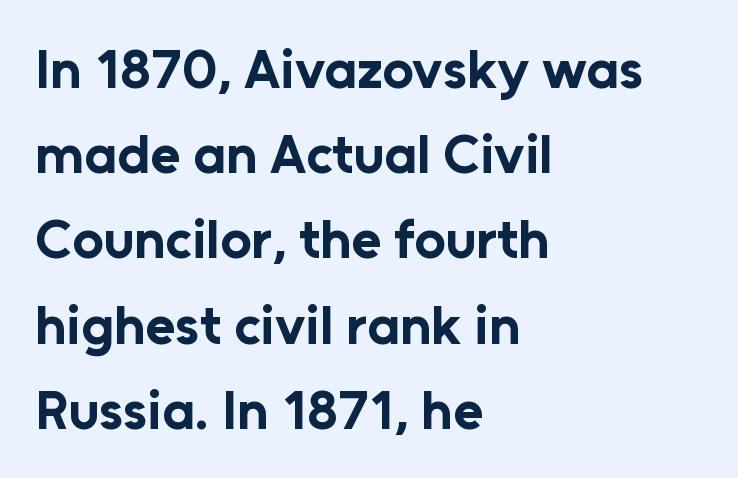
{"serif": "no", "italic": "no", "bold": "yes", "weight": "bold", "width": "normal", "stroke_contrast": "low", "x_height": "medium", "monospaced": "no", "underline": "no", "align": "left", "line_spacing": "normal", "line_spacing_ratio": 1.55, "letter_spacing": "normal", "letter_spacing_em": 0.0, "glyph_px": 55}
